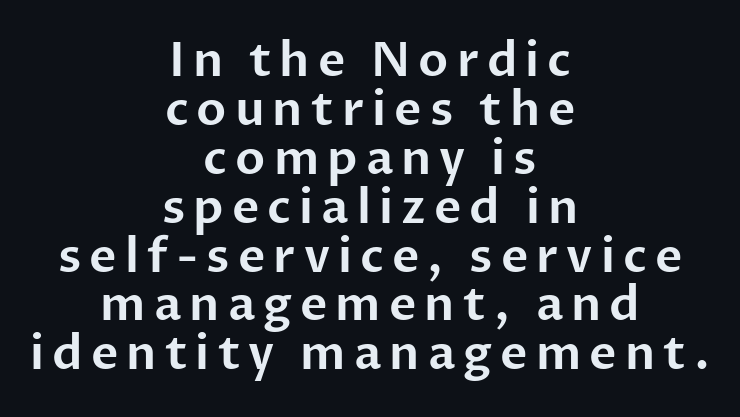
Check where the strokes stop: nothing finishes them off — pure sans. Unlike italic type, these characters show no tilt at all. The text block is weighted toward neither margin, spreading evenly from the middle. Do the characters align in a grid? No, the font is proportional.
